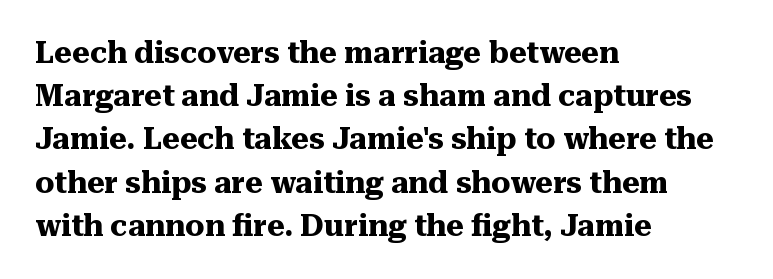
Proportional: the letters do not fall into vertical columns. Clear beneath every line of the passage. Italic? Not at all — the glyphs are vertical. The typesetter chose a ragged-right arrangement here. Small tapered or slab feet sit at the stroke ends, so this counts as serif.
